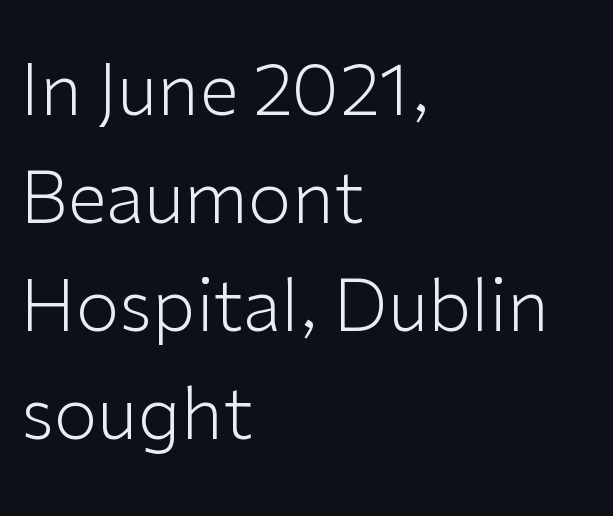
The image shows 71 px light sans-serif type, upright; set left-aligned, normal line spacing (1.52x), normal letter spacing, not underlined; low stroke contrast and a medium x-height.
